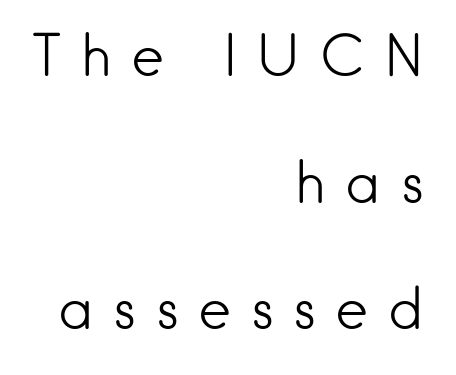
The image shows 57 px light sans-serif type, upright; set right-aligned, loose line spacing (2.22x), unusually wide letter spacing (+0.33 em), not underlined; low stroke contrast and a small x-height.
